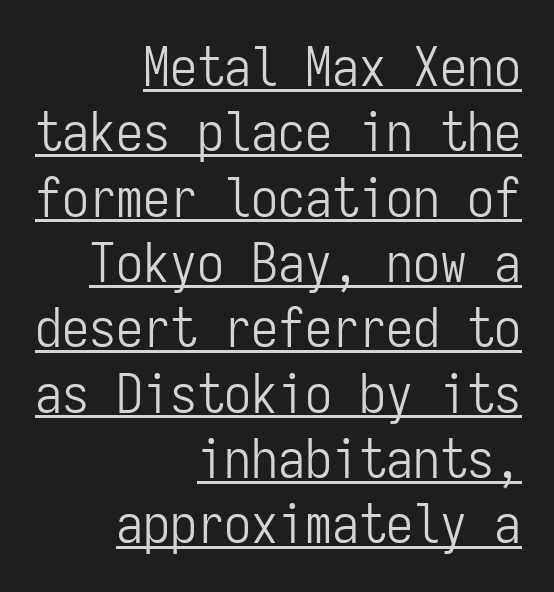
{"serif": "no", "italic": "no", "bold": "no", "weight": "light", "width": "condensed", "stroke_contrast": "low", "x_height": "medium", "monospaced": "yes", "underline": "yes", "align": "right", "line_spacing_ratio": 1.21, "letter_spacing": "normal", "letter_spacing_em": 0.0, "glyph_px": 54}
